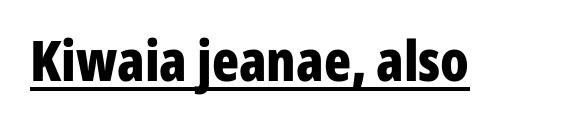
{"serif": "no", "italic": "no", "bold": "yes", "weight": "bold", "width": "condensed", "stroke_contrast": "low", "x_height": "medium", "monospaced": "no", "underline": "yes", "letter_spacing": "normal", "letter_spacing_em": 0.0, "glyph_px": 56}
